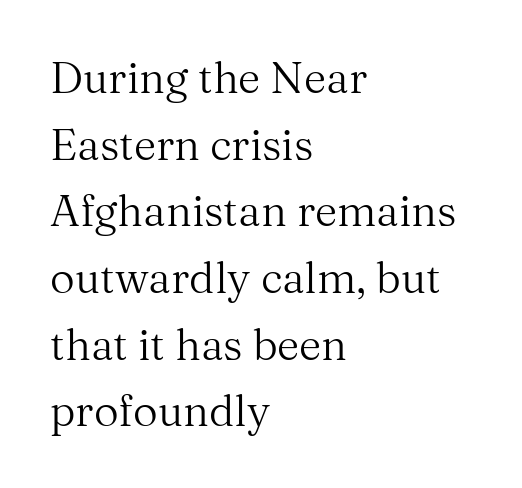
Q: Is the text bold? A: No.
Q: Is the text italic (slanted)? A: No, it is upright.
Q: Is the typeface a serif or a sans-serif typeface? A: Serif.
Q: Is the text underlined? A: No.
Q: How is the paragraph aligned? A: Left-aligned.
Q: Is the spacing between letters normal or unusually wide? A: Normal.
Q: Is the spacing between lines tight, normal or loose? A: Normal.
Q: Width (condensed, normal, or wide)? A: Normal.
Q: Stroke contrast? A: Medium.
Q: x-height? A: Medium.
Q: Monospaced? A: No.
